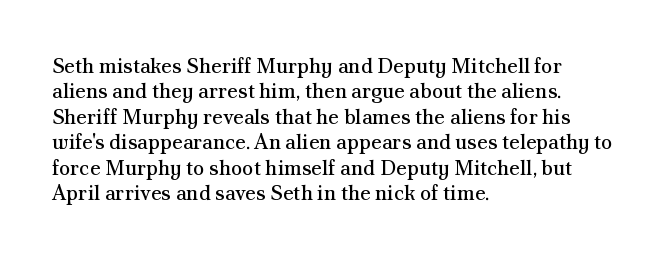
Q: Is the text bold? A: No.
Q: Is the text italic (slanted)? A: No, it is upright.
Q: Is the text underlined? A: No.
Q: How is the paragraph aligned? A: Left-aligned.
Q: Is the spacing between letters normal or unusually wide? A: Normal.
